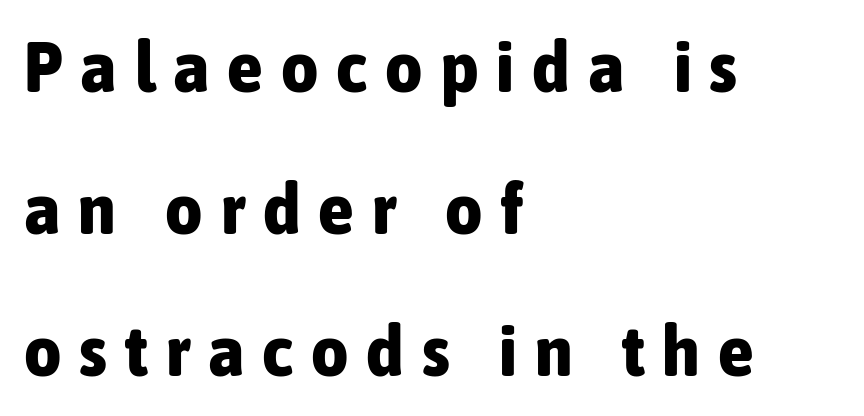
The image shows 72 px bold, condensed sans-serif type, upright; set left-aligned, loose line spacing (1.97x), unusually wide letter spacing (+0.25 em), not underlined; low stroke contrast and a medium x-height.
